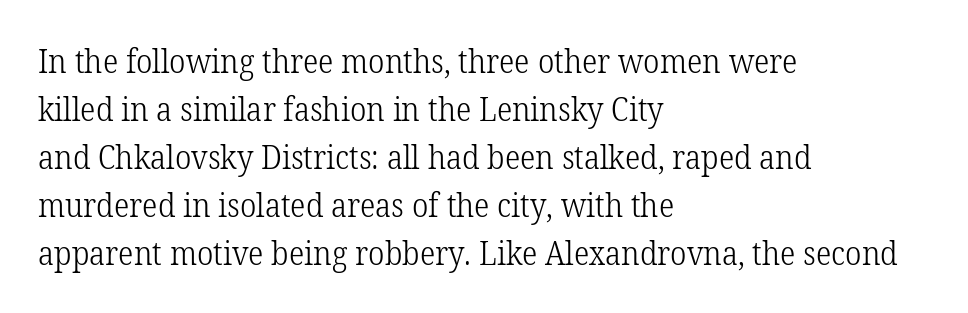
{"serif": "yes", "italic": "no", "bold": "no", "weight": "light", "width": "normal", "stroke_contrast": "low", "x_height": "medium", "monospaced": "no", "underline": "no", "align": "left", "line_spacing": "normal", "line_spacing_ratio": 1.5, "letter_spacing": "normal", "letter_spacing_em": 0.0, "glyph_px": 32}
